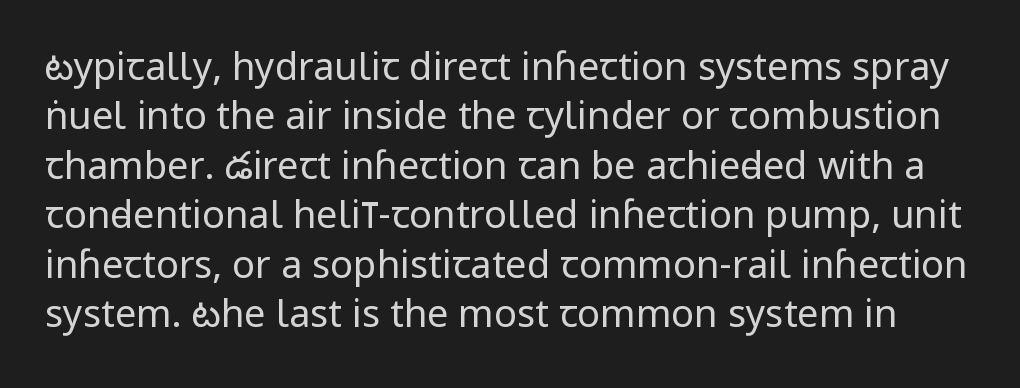
The rendering uses natural spacing where letterforms have individual widths. Letterform terminals end flat and unadorned throughout the passage. The block of text has a typical density, with ordinary space between rows. The weight would be labelled regular, book, light, or lighter still. The passage shown is not underscored anywhere.
